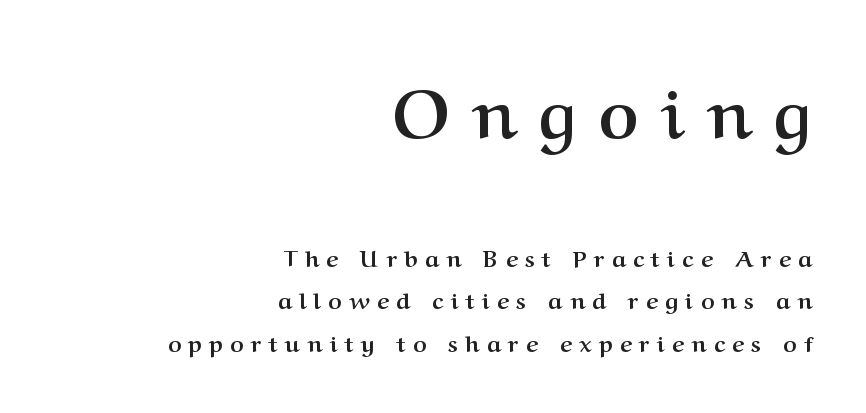
{"serif": "yes", "italic": "no", "bold": "yes", "weight": "semibold", "width": "normal", "stroke_contrast": "medium", "x_height": "medium", "monospaced": "no", "underline": "no", "align": "right", "line_spacing_ratio": 1.86, "letter_spacing": "wide", "letter_spacing_em": 0.32, "larger_block": "first", "size_ratio": 3.0, "glyph_px": 69}
